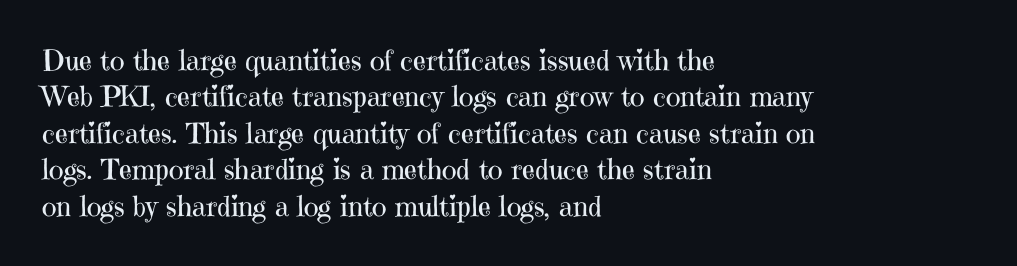
Q: Is the text bold? A: No.
Q: Is the text italic (slanted)? A: No, it is upright.
Q: Is the typeface a serif or a sans-serif typeface? A: Serif.
Q: Is the text underlined? A: No.
Q: How is the paragraph aligned? A: Left-aligned.
Q: Is the spacing between letters normal or unusually wide? A: Normal.
Q: Is the spacing between lines tight, normal or loose? A: Normal.
Q: Width (condensed, normal, or wide)? A: Normal.
Q: Stroke contrast? A: High.
Q: x-height? A: Medium.
Q: Monospaced? A: No.
